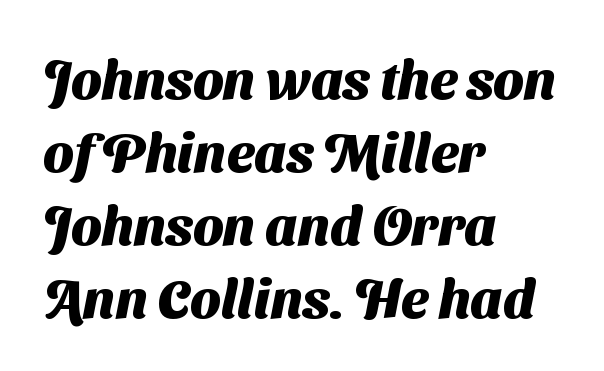
Q: Is the text bold? A: Yes.
Q: Is the typeface a serif or a sans-serif typeface? A: Sans-serif.
Q: Is the text underlined? A: No.
Q: How is the paragraph aligned? A: Left-aligned.
Q: Is the spacing between letters normal or unusually wide? A: Normal.
Q: Is the spacing between lines tight, normal or loose? A: Normal.
Q: Width (condensed, normal, or wide)? A: Normal.
Q: Stroke contrast? A: Medium.
Q: x-height? A: Medium.
Q: Monospaced? A: No.
